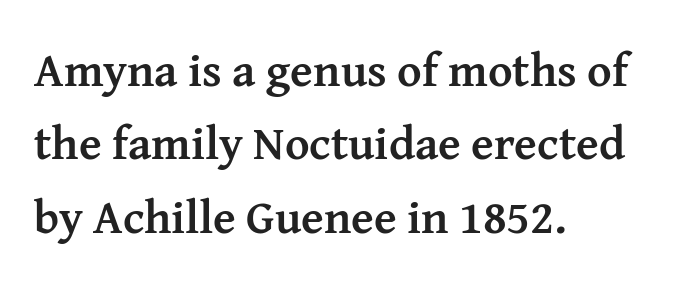
{"serif": "yes", "italic": "no", "bold": "yes", "weight": "semibold", "width": "normal", "stroke_contrast": "medium", "x_height": "medium", "monospaced": "no", "underline": "no", "align": "left", "line_spacing": "normal", "line_spacing_ratio": 1.56, "letter_spacing": "normal", "letter_spacing_em": 0.0, "glyph_px": 47}
